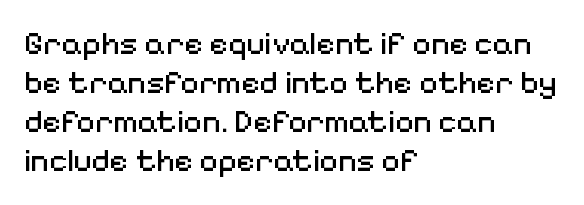
Q: Is the text bold? A: No.
Q: Is the text italic (slanted)? A: No, it is upright.
Q: Is the typeface a serif or a sans-serif typeface? A: Sans-serif.
Q: Is the text underlined? A: No.
Q: How is the paragraph aligned? A: Left-aligned.
Q: Is the spacing between letters normal or unusually wide? A: Normal.
Q: Width (condensed, normal, or wide)? A: Normal.
Q: Stroke contrast? A: Medium.
Q: x-height? A: Medium.
Q: Monospaced? A: No.
